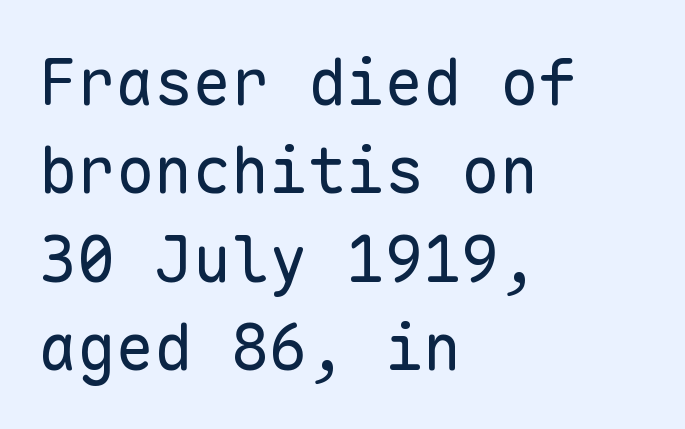
A quiet, ordinary-to-light weight characterises the typeface. Ordinary non-slanted type is in use. Short note: letters normally spaced. Vertically, the passage feels balanced, rows spaced as you'd expect. If you drew a ruler down the left edge, every line would touch it. This rendering employs a face without finishing strokes, i.e., a sans-serif.
